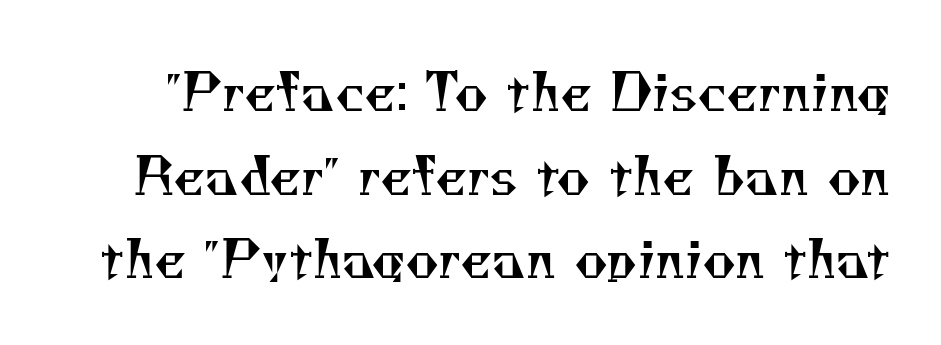
{"serif": "yes", "bold": "no", "weight": "regular", "width": "normal", "stroke_contrast": "medium", "x_height": "small", "monospaced": "no", "underline": "no", "line_spacing": "normal", "line_spacing_ratio": 1.64, "letter_spacing": "normal", "letter_spacing_em": 0.0, "glyph_px": 51}
